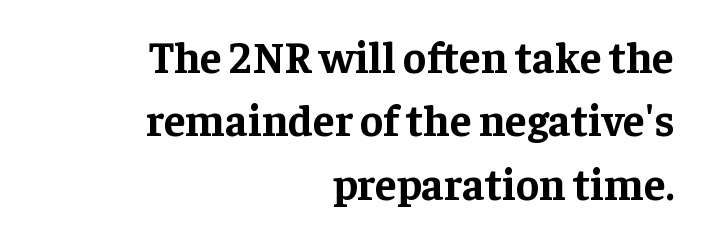
{"serif": "yes", "italic": "no", "bold": "yes", "weight": "bold", "width": "normal", "stroke_contrast": "low", "x_height": "medium", "monospaced": "no", "underline": "no", "align": "right", "line_spacing": "normal", "line_spacing_ratio": 1.44, "letter_spacing": "normal", "letter_spacing_em": 0.0, "glyph_px": 44}
